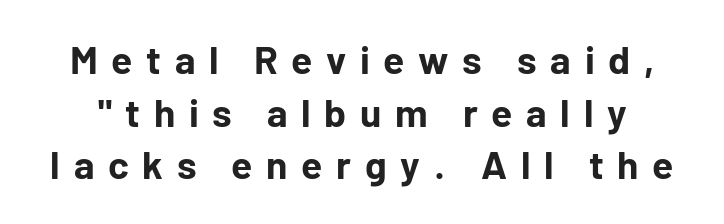
{"serif": "no", "italic": "no", "bold": "yes", "weight": "bold", "width": "normal", "stroke_contrast": "low", "x_height": "medium", "monospaced": "no", "underline": "no", "line_spacing": "normal", "line_spacing_ratio": 1.35, "letter_spacing": "wide", "letter_spacing_em": 0.35, "glyph_px": 39}
